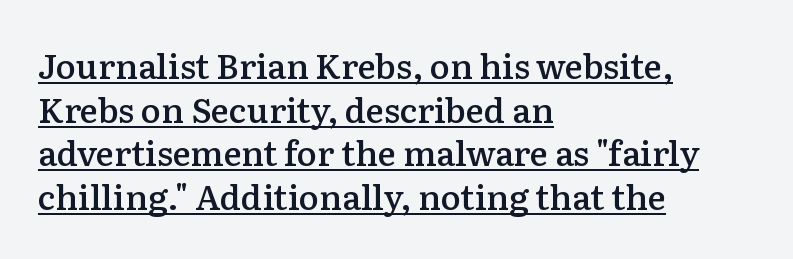
The image shows 34 px semibold serif type, upright; set left-aligned, normal line spacing (1.28x), normal letter spacing, underlined; low stroke contrast and a medium x-height.
